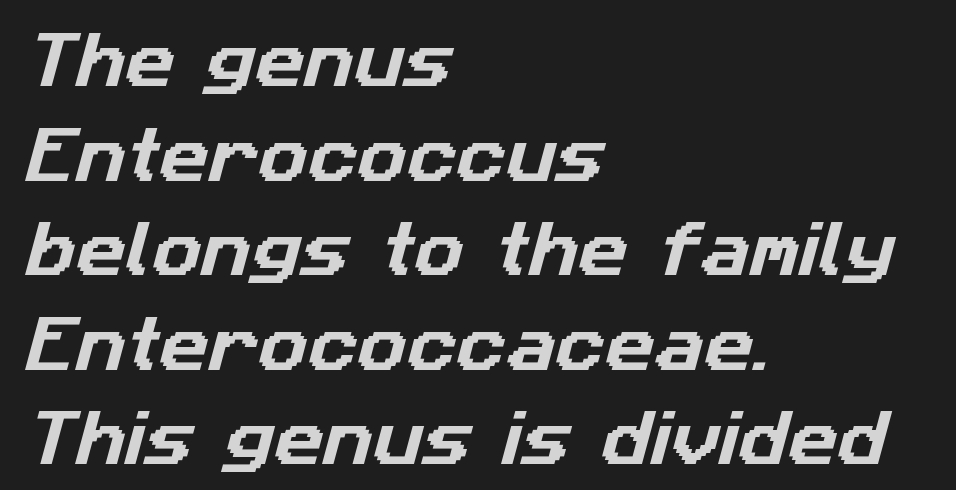
The image shows 61 px sans-serif type; set left-aligned, normal line spacing (1.55x), normal letter spacing, not underlined; low stroke contrast and a medium x-height.
